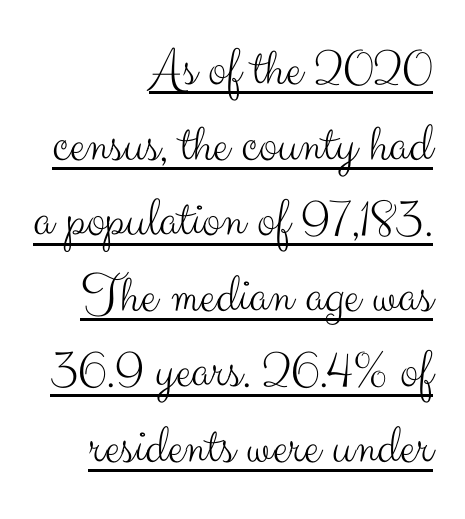
Q: Is the text bold? A: No.
Q: Is the text italic (slanted)? A: Yes.
Q: Is the typeface a serif or a sans-serif typeface? A: Sans-serif.
Q: Is the text underlined? A: Yes.
Q: How is the paragraph aligned? A: Right-aligned.
Q: Is the spacing between letters normal or unusually wide? A: Normal.
Q: Is the spacing between lines tight, normal or loose? A: Normal.
Q: Width (condensed, normal, or wide)? A: Normal.
Q: Stroke contrast? A: Medium.
Q: x-height? A: Small.
Q: Monospaced? A: No.
